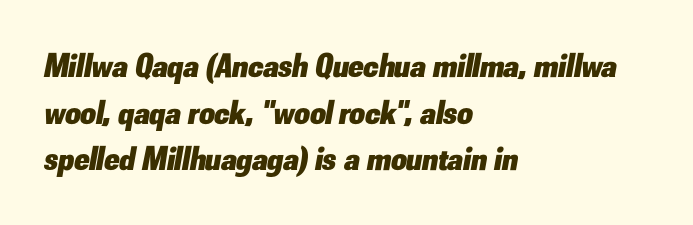
Q: Is the text bold? A: Yes.
Q: Is the text italic (slanted)? A: Yes, it leans right by about 10 degrees.
Q: Is the text underlined? A: No.
Q: How is the paragraph aligned? A: Left-aligned.
Q: Is the spacing between letters normal or unusually wide? A: Normal.
Q: Is the spacing between lines tight, normal or loose? A: Normal.
Q: Width (condensed, normal, or wide)? A: Normal.
Q: Stroke contrast? A: Low.
Q: x-height? A: Small.
Q: Monospaced? A: No.
